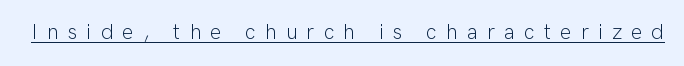
Q: Is the text bold? A: No.
Q: Is the text italic (slanted)? A: No, it is upright.
Q: Is the text underlined? A: Yes.
Q: Is the spacing between letters normal or unusually wide? A: Unusually wide.
